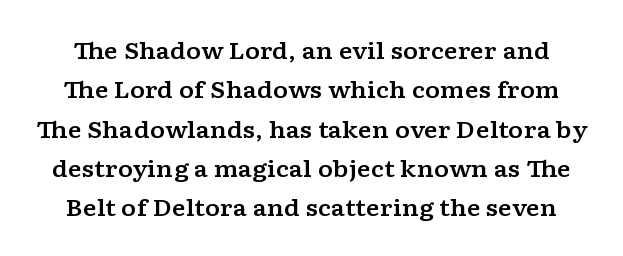
{"italic": "no", "underline": "no", "line_spacing_ratio": 1.71, "letter_spacing": "normal", "letter_spacing_em": 0.0, "glyph_px": 23}
